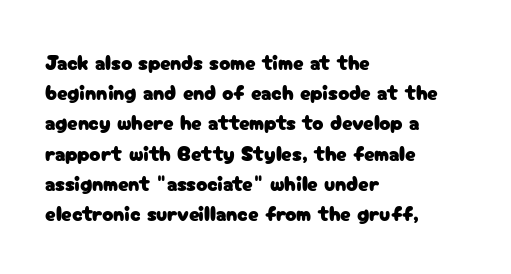
{"italic": "no", "underline": "no", "align": "left", "line_spacing": "normal", "line_spacing_ratio": 1.44, "letter_spacing": "normal", "letter_spacing_em": 0.0, "glyph_px": 21}
